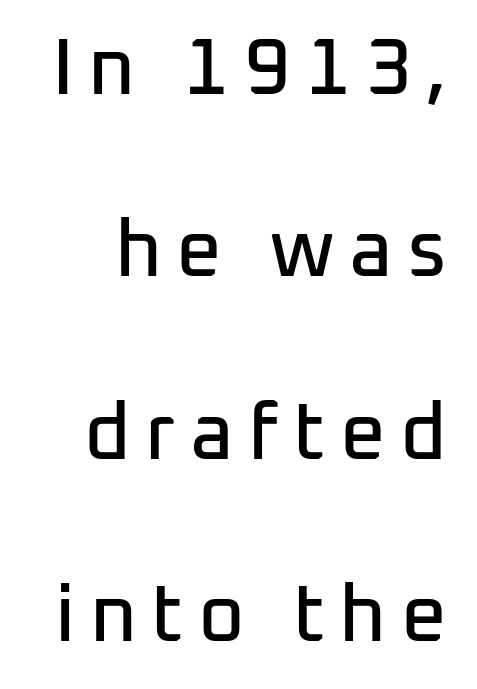
The image shows 80 px sans-serif type, upright; set loose line spacing (2.28x), not underlined; low stroke contrast and a medium x-height.
